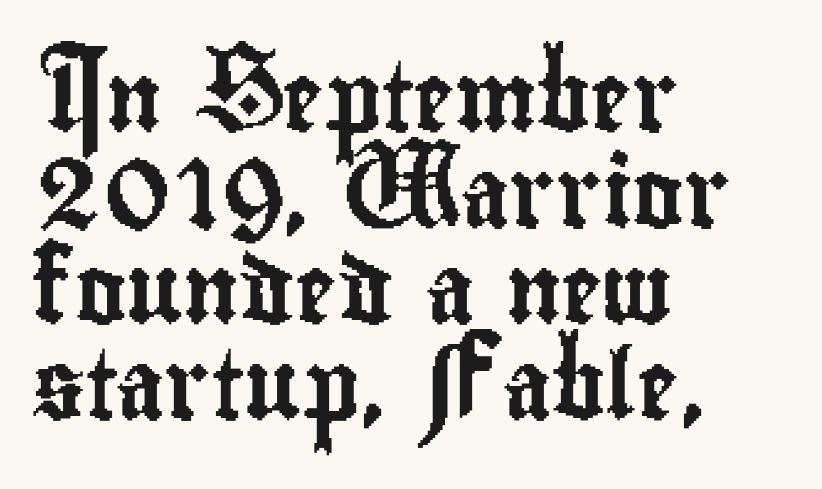
{"serif": "no", "italic": "no", "width": "condensed", "stroke_contrast": "low", "x_height": "small", "monospaced": "no", "underline": "no", "align": "left", "line_spacing": "normal", "line_spacing_ratio": 1.39, "letter_spacing": "normal", "letter_spacing_em": 0.0, "glyph_px": 69}
